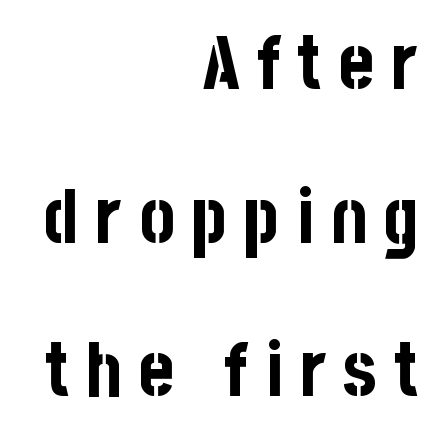
The image shows 75 px bold, condensed sans-serif type, upright; set right-aligned, loose line spacing (2.05x), unusually wide letter spacing (+0.22 em), not underlined; low stroke contrast and a large x-height.
